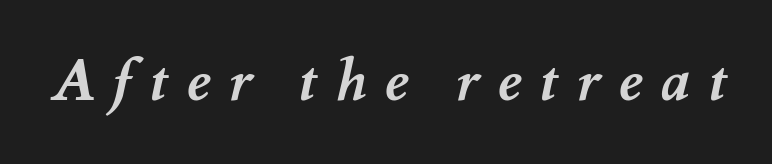
{"bold": "yes", "weight": "semibold", "width": "normal", "stroke_contrast": "medium", "x_height": "small", "monospaced": "no", "underline": "no", "letter_spacing": "wide", "letter_spacing_em": 0.31, "glyph_px": 58}
